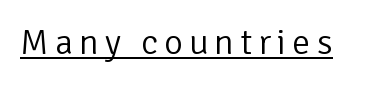
{"serif": "no", "italic": "no", "bold": "no", "weight": "light", "width": "normal", "stroke_contrast": "low", "x_height": "medium", "monospaced": "no", "underline": "yes", "glyph_px": 36}
